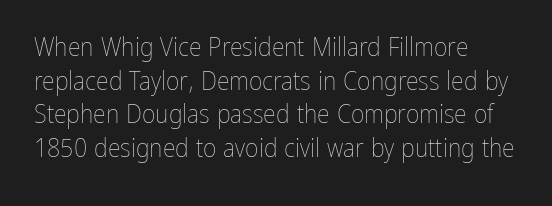
The image shows 26 px text type, upright; set left-aligned, normal line spacing (1.29x), normal letter spacing, not underlined.
